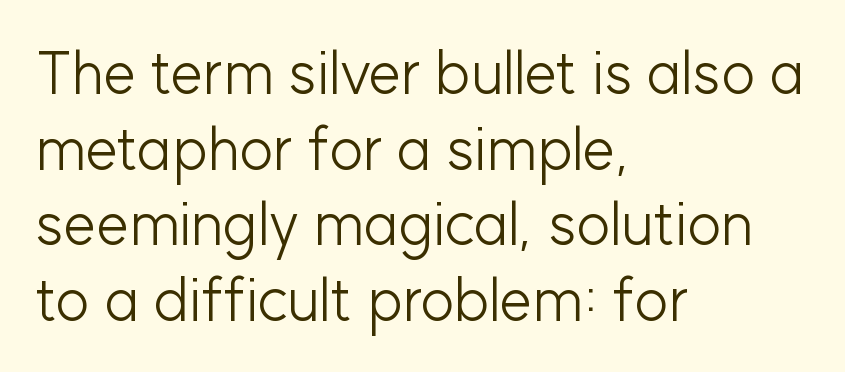
The image shows 59 px light sans-serif type, upright; set left-aligned, normal line spacing (1.28x), normal letter spacing, not underlined; low stroke contrast and a medium x-height.
